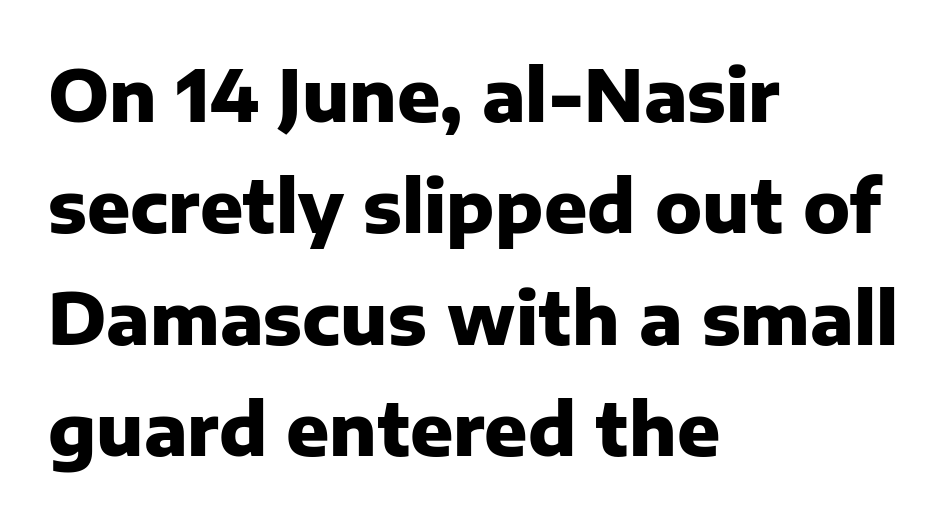
Q: Is the text bold? A: Yes.
Q: Is the text italic (slanted)? A: No, it is upright.
Q: Is the typeface a serif or a sans-serif typeface? A: Sans-serif.
Q: Is the text underlined? A: No.
Q: How is the paragraph aligned? A: Left-aligned.
Q: Is the spacing between letters normal or unusually wide? A: Normal.
Q: Is the spacing between lines tight, normal or loose? A: Normal.
Q: Width (condensed, normal, or wide)? A: Normal.
Q: Stroke contrast? A: Low.
Q: x-height? A: Medium.
Q: Monospaced? A: No.
